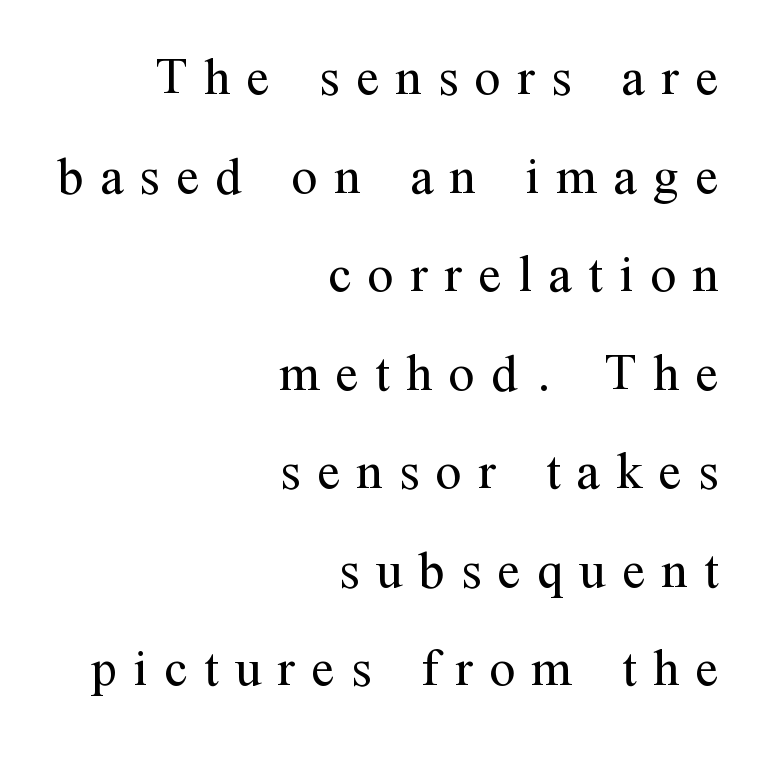
The image shows 53 px regular-weight serif type, upright; set right-aligned, line spacing 1.86x, unusually wide letter spacing (+0.31 em), not underlined; medium stroke contrast and a medium x-height.
